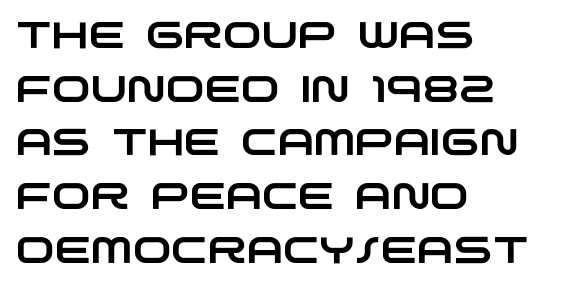
Here the designer chose a conventional face with non-uniform glyph widths. Examine the stroke ends and you'll find no serifs. This sample keeps an unexceptional amount of space between lines. The rendering keeps characters at their native spacing.
